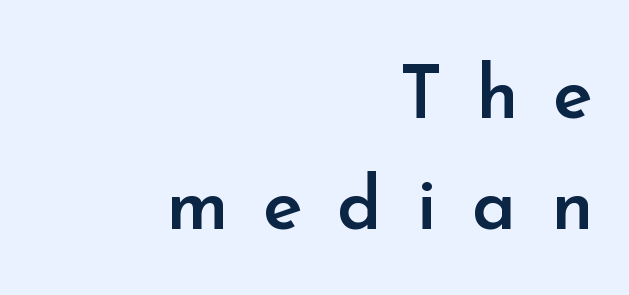
Posture: upright roman. Is the type bold? Partly — it's a semibold, heavier than regular but not fully bold. Interline gaps are of average width in this sample. The passage shown has open, widely tracked lettering throughout. The zone under the glyphs is completely vacant. Are there feet on the stems? There aren't — it's a sans.
